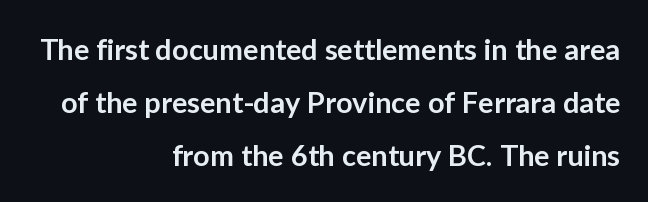
The image shows 29 px semibold sans-serif type, upright; set right-aligned, line spacing 1.82x, normal letter spacing, not underlined; low stroke contrast and a medium x-height.
